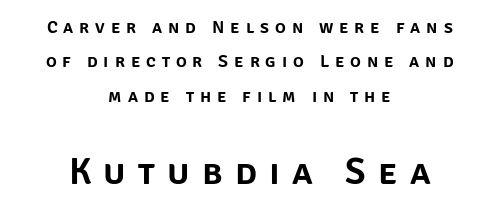
Size hierarchy here favors the trailing block over the leading one. Anything drawn beneath the words? Only blank space. A centered setting, common on invitations and titles, is used for this passage. You could only call the tracking loose — the letters float apart. Quick note: not italic, upright.
